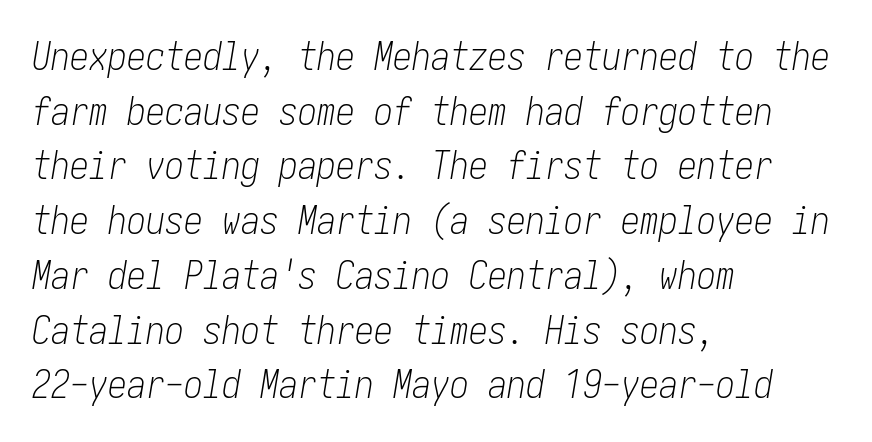
The strokes are not fattened; the text isn't bold. Leading: standard. Type without underlining. Rendered with sloped, italic letterforms. The passage shown has conventional tracking throughout. Is the block centered? No — it sits flush against the left margin.
